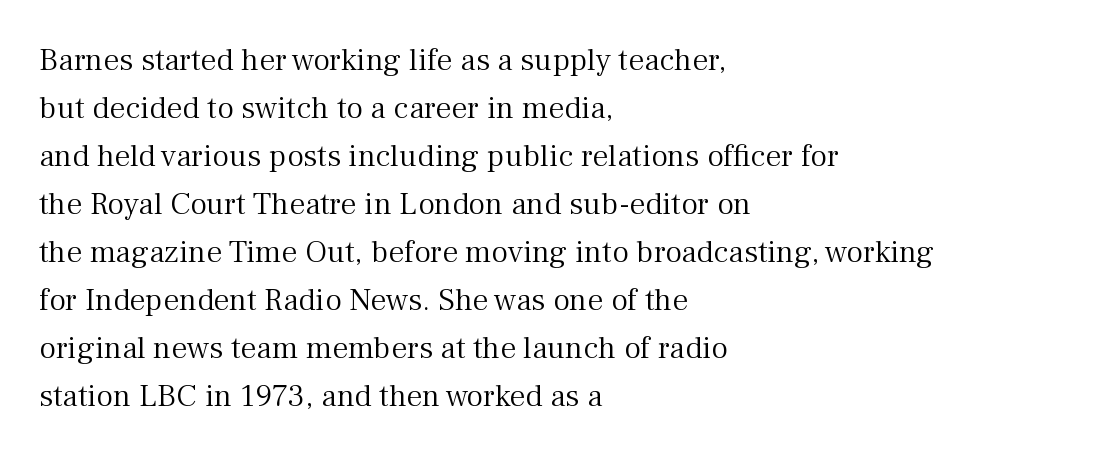
Does the copy run flush right? No — it runs flush left. Compared with a typical body face, this is equally light or lighter still. The zone under the glyphs is completely vacant. The letters advance in unequal steps, a hallmark of proportional type.
